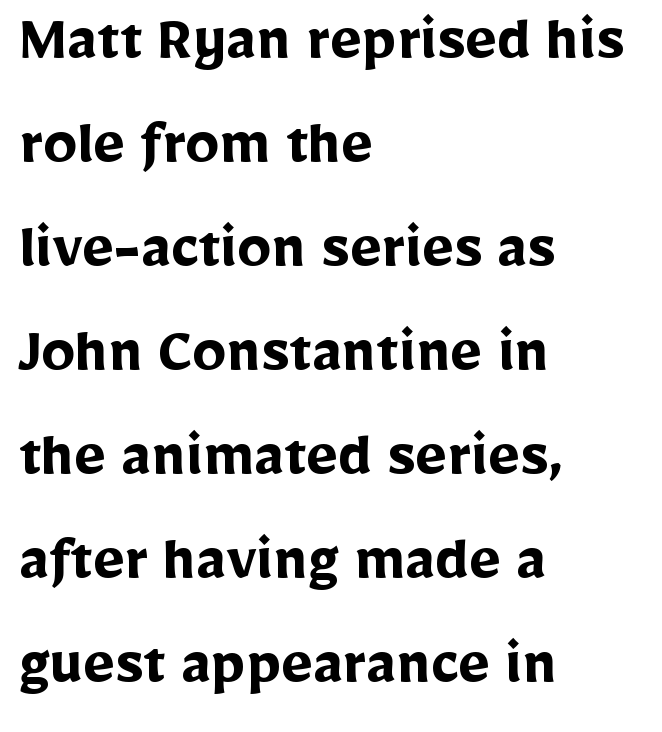
{"serif": "no", "italic": "no", "bold": "yes", "weight": "semibold", "width": "normal", "stroke_contrast": "low", "x_height": "medium", "monospaced": "no", "underline": "no", "align": "left", "line_spacing": "normal", "line_spacing_ratio": 1.53, "letter_spacing": "normal", "letter_spacing_em": 0.0, "glyph_px": 68}
